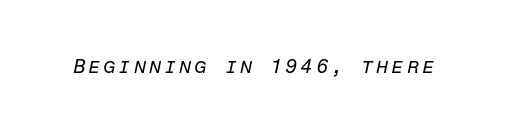
Is this a heavy cut? Hardly; it is regular or lighter. Is the type slanted? Yes — the strokes lean at a clear angle. The specimen omits any rule beneath the text block's lines.
